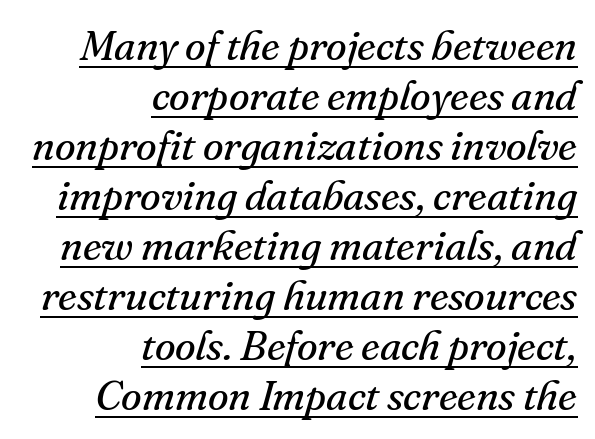
The image shows 42 px regular-weight serif type, italic (leaning right); set right-aligned, line spacing 1.19x, normal letter spacing, underlined; medium stroke contrast and a small x-height.
